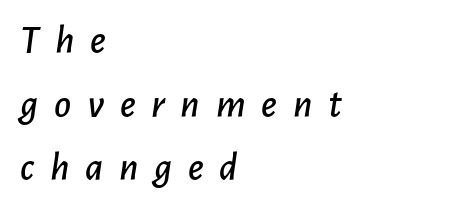
Q: Is the text italic (slanted)? A: Yes, it leans right by about 7 degrees.
Q: Is the text underlined? A: No.
Q: How is the paragraph aligned? A: Left-aligned.
Q: Is the spacing between letters normal or unusually wide? A: Unusually wide.
Q: Is the spacing between lines tight, normal or loose? A: Normal.
Q: Width (condensed, normal, or wide)? A: Normal.
Q: Stroke contrast? A: Low.
Q: x-height? A: Medium.
Q: Monospaced? A: No.
